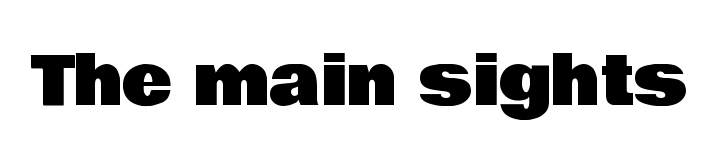
Q: Is the text italic (slanted)? A: No, it is upright.
Q: Is the typeface a serif or a sans-serif typeface? A: Sans-serif.
Q: Is the text underlined? A: No.
Q: Is the spacing between letters normal or unusually wide? A: Normal.
Q: Width (condensed, normal, or wide)? A: Normal.
Q: Stroke contrast? A: Low.
Q: x-height? A: Large.
Q: Monospaced? A: No.
